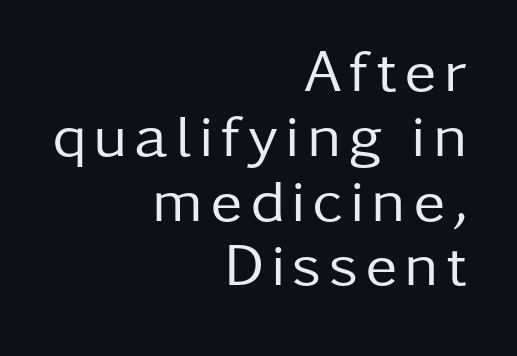
The image shows 60 px regular-weight sans-serif type, upright; set right-aligned, tight line spacing (1.08x), not underlined; low stroke contrast and a medium x-height.
